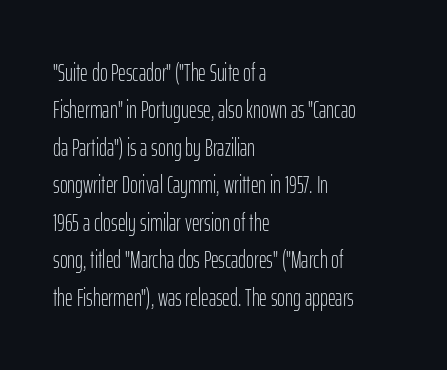
Q: Is the text bold? A: No.
Q: Is the text italic (slanted)? A: No, it is upright.
Q: Is the text underlined? A: No.
Q: How is the paragraph aligned? A: Left-aligned.
Q: Is the spacing between letters normal or unusually wide? A: Normal.
Q: Is the spacing between lines tight, normal or loose? A: Normal.
